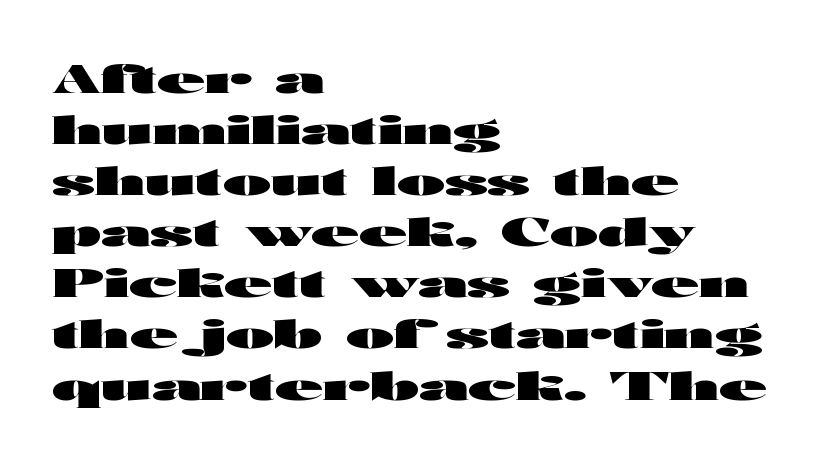
{"serif": "no", "italic": "no", "bold": "yes", "weight": "heavy", "width": "wide", "stroke_contrast": "high", "x_height": "medium", "monospaced": "no", "underline": "no", "align": "left", "line_spacing": "normal", "line_spacing_ratio": 1.31, "letter_spacing": "normal", "letter_spacing_em": 0.0, "glyph_px": 39}
